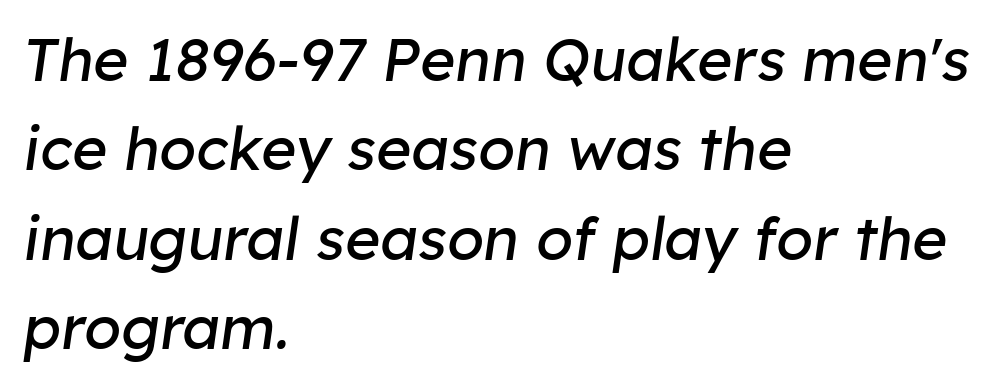
{"italic": "yes", "lean": "right", "slant_degrees": 8, "bold": "no", "weight": "regular", "width": "normal", "stroke_contrast": "low", "x_height": "medium", "monospaced": "no", "underline": "no", "align": "left", "line_spacing": "normal", "line_spacing_ratio": 1.49, "letter_spacing": "normal", "letter_spacing_em": 0.0, "glyph_px": 60}
